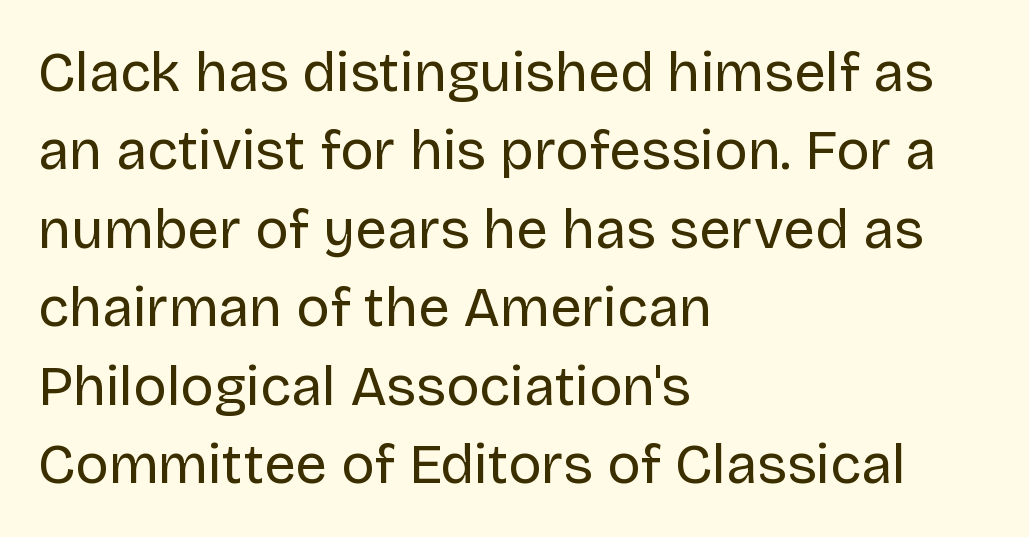
{"serif": "no", "italic": "no", "bold": "no", "weight": "regular", "width": "normal", "stroke_contrast": "low", "x_height": "large", "monospaced": "no", "underline": "no", "align": "left", "line_spacing": "normal", "line_spacing_ratio": 1.4, "letter_spacing": "normal", "letter_spacing_em": 0.0, "glyph_px": 56}
